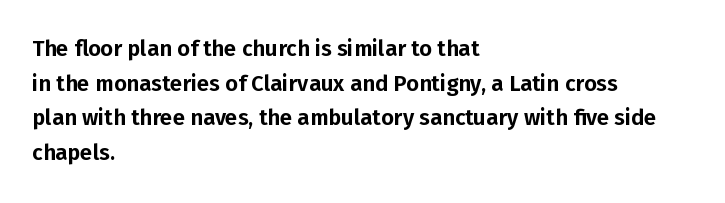
The image shows 22 px text type, upright; set left-aligned, normal line spacing (1.57x), normal letter spacing, not underlined.
